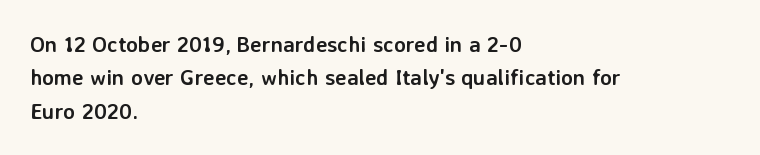
Q: Is the text bold? A: Yes.
Q: Is the text italic (slanted)? A: No, it is upright.
Q: Is the text underlined? A: No.
Q: How is the paragraph aligned? A: Left-aligned.
Q: Is the spacing between letters normal or unusually wide? A: Normal.
Q: Is the spacing between lines tight, normal or loose? A: Normal.
